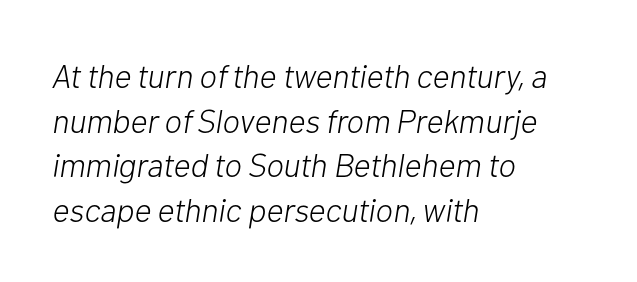
The image shows 33 px light type, italic (leaning right); set left-aligned, normal line spacing (1.35x), normal letter spacing, not underlined; low stroke contrast and a medium x-height.
